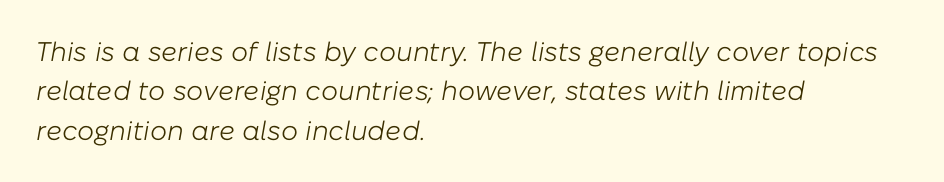
{"italic": "yes", "lean": "right", "slant_degrees": 10, "bold": "no", "underline": "no", "align": "left", "line_spacing": "normal", "line_spacing_ratio": 1.46, "letter_spacing": "normal", "letter_spacing_em": 0.0, "glyph_px": 27}
